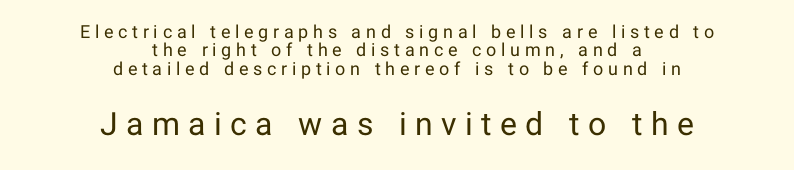
If you drew a line through each stem, it would be perfectly vertical. Both edges are ragged and mirror each other, which tells us the setting is centered. The tracking reads as deliberately expanded to a designer's eye. The strip under each line holds only bare page. The line-height multiplier appears low, near solid setting. Do the characters align in a grid? No, the font is proportional.
